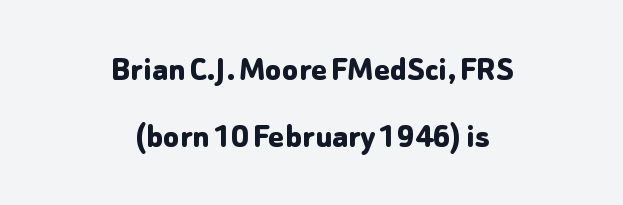
The image shows 37 px bold sans-serif type, upright; set centered, line spacing 1.81x, normal letter spacing, not underlined; low stroke contrast and a medium x-height.
